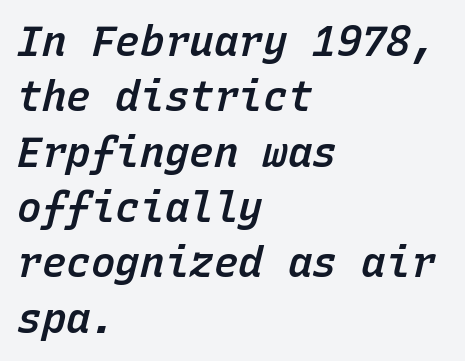
Stems and bowls a touch heavier than normal — semibold. Letter spacing: default. Layout note: lines flush left. The passage shown is not underscored anywhere. Whoever set this chose a conventional vertical rhythm. Looks like terminal output: every glyph gets an equal slot.
